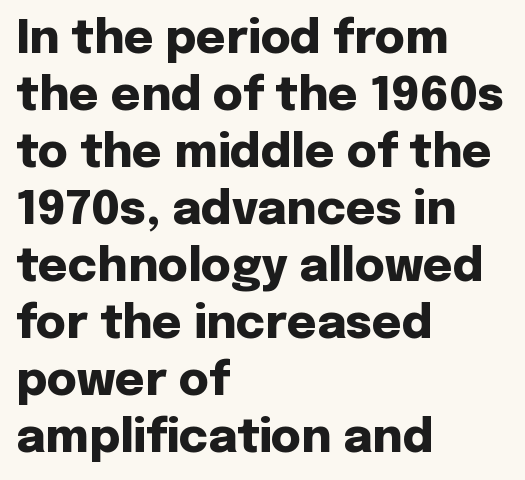
{"serif": "no", "italic": "no", "bold": "yes", "weight": "heavy", "width": "normal", "stroke_contrast": "low", "x_height": "medium", "monospaced": "no", "underline": "no", "align": "left", "line_spacing_ratio": 1.24, "letter_spacing": "normal", "letter_spacing_em": 0.0, "glyph_px": 46}
